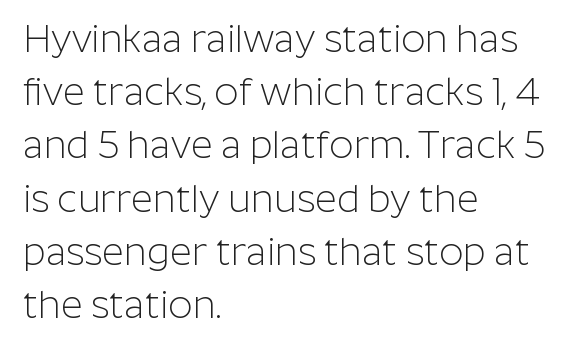
The image shows 38 px light sans-serif type, upright; set left-aligned, normal line spacing (1.4x), normal letter spacing, not underlined; low stroke contrast and a medium x-height.
